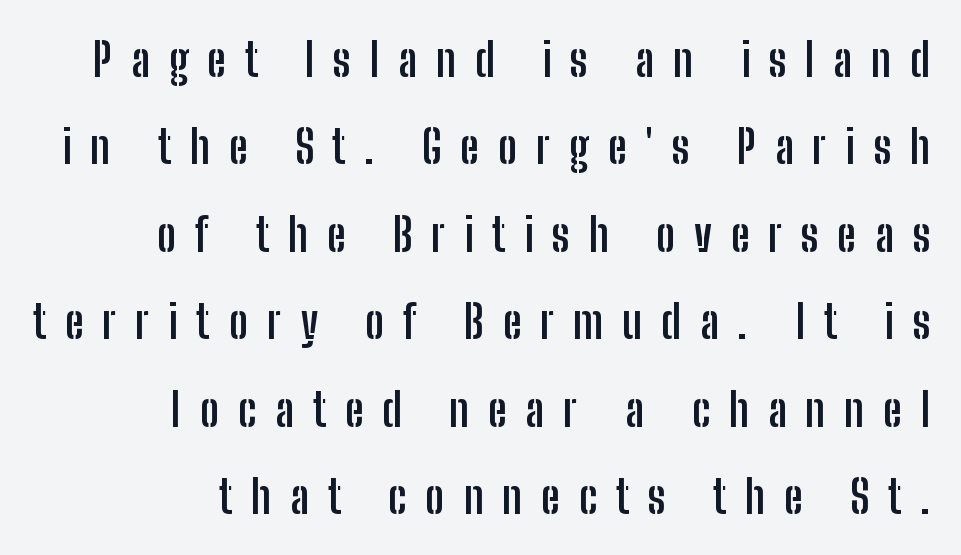
The image shows 46 px semibold, condensed sans-serif type, upright; set right-aligned, loose line spacing (1.9x), unusually wide letter spacing (+0.41 em), not underlined; low stroke contrast and a medium x-height.
